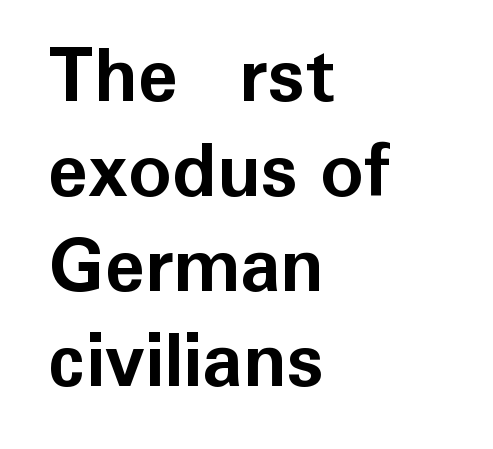
Q: Is the text bold? A: Yes.
Q: Is the text italic (slanted)? A: No, it is upright.
Q: Is the typeface a serif or a sans-serif typeface? A: Sans-serif.
Q: Is the text underlined? A: No.
Q: How is the paragraph aligned? A: Left-aligned.
Q: Is the spacing between letters normal or unusually wide? A: Normal.
Q: Is the spacing between lines tight, normal or loose? A: Normal.
Q: Width (condensed, normal, or wide)? A: Normal.
Q: Stroke contrast? A: Low.
Q: x-height? A: Medium.
Q: Monospaced? A: No.
